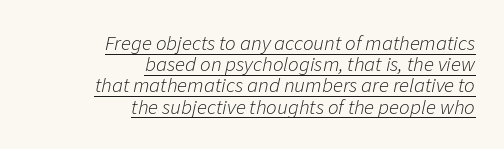
Q: Is the text bold? A: No.
Q: Is the text italic (slanted)? A: Yes, it leans right by about 11 degrees.
Q: Is the text underlined? A: Yes.
Q: How is the paragraph aligned? A: Right-aligned.
Q: Is the spacing between letters normal or unusually wide? A: Normal.
Q: Is the spacing between lines tight, normal or loose? A: Tight.
